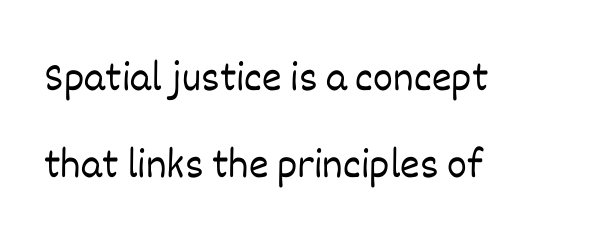
Q: Is the text bold? A: No.
Q: Is the text italic (slanted)? A: No, it is upright.
Q: Is the text underlined? A: No.
Q: How is the paragraph aligned? A: Left-aligned.
Q: Is the spacing between letters normal or unusually wide? A: Normal.
Q: Is the spacing between lines tight, normal or loose? A: Loose.
Q: Width (condensed, normal, or wide)? A: Normal.
Q: Stroke contrast? A: Low.
Q: x-height? A: Large.
Q: Monospaced? A: No.
